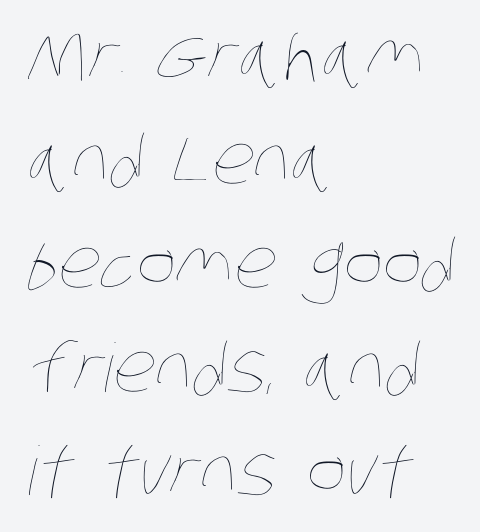
The image shows 67 px thin, condensed type; set left-aligned, normal line spacing (1.55x), normal letter spacing, not underlined; low stroke contrast and a large x-height.
